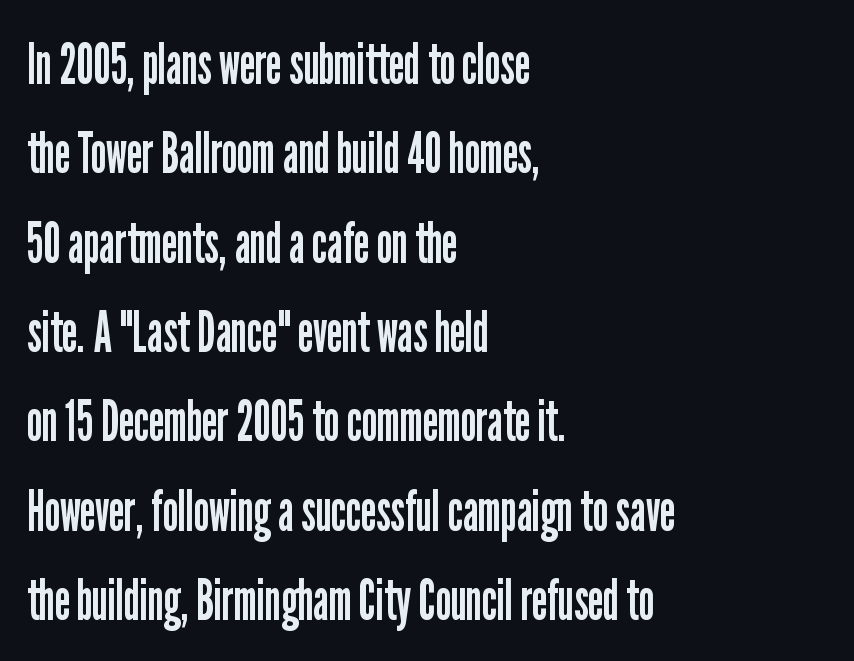
Q: Is the text bold? A: No.
Q: Is the text italic (slanted)? A: No, it is upright.
Q: Is the typeface a serif or a sans-serif typeface? A: Sans-serif.
Q: Is the text underlined? A: No.
Q: How is the paragraph aligned? A: Left-aligned.
Q: Is the spacing between letters normal or unusually wide? A: Normal.
Q: Is the spacing between lines tight, normal or loose? A: Normal.
Q: Width (condensed, normal, or wide)? A: Condensed.
Q: Stroke contrast? A: Low.
Q: x-height? A: Medium.
Q: Monospaced? A: No.
